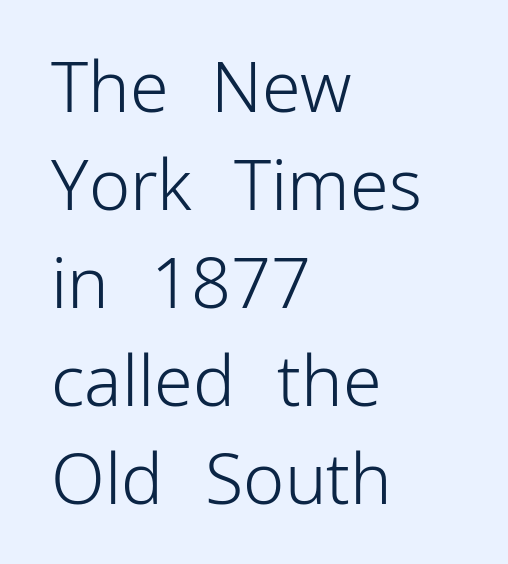
The image shows 70 px light sans-serif type, upright; set left-aligned, normal line spacing (1.4x), normal letter spacing, not underlined; low stroke contrast and a medium x-height.
